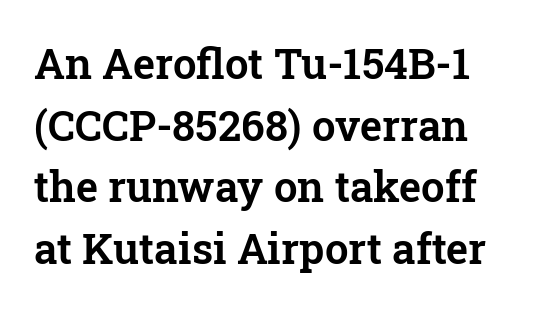
Q: Is the text italic (slanted)? A: No, it is upright.
Q: Is the typeface a serif or a sans-serif typeface? A: Serif.
Q: Is the text underlined? A: No.
Q: How is the paragraph aligned? A: Left-aligned.
Q: Is the spacing between letters normal or unusually wide? A: Normal.
Q: Is the spacing between lines tight, normal or loose? A: Normal.
Q: Width (condensed, normal, or wide)? A: Normal.
Q: Stroke contrast? A: Low.
Q: x-height? A: Medium.
Q: Monospaced? A: No.
